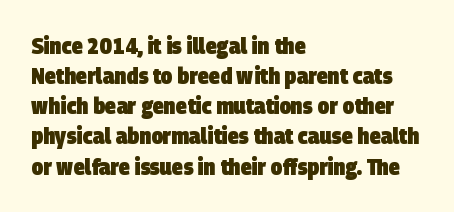
Glyph-to-glyph distance matches everyday printed text. These lines stack with their left ends in a neat column. A bare baseline throughout the passage. Baseline-to-baseline distance is the conventional proportion of letter height. The strokes are fattened all the way to bold.
